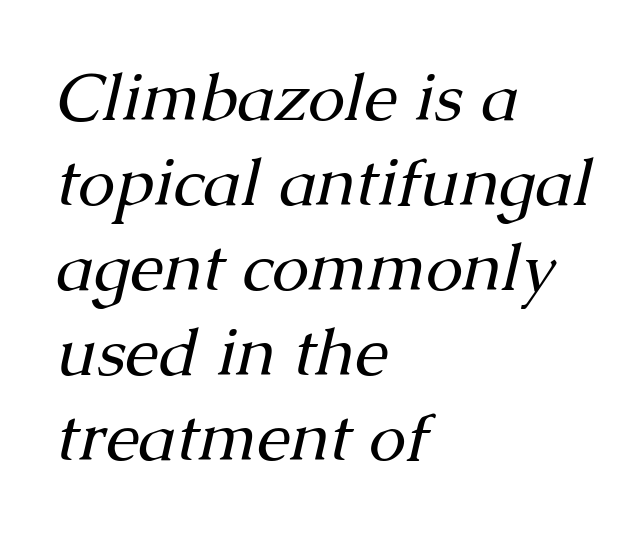
Q: Is the text bold? A: No.
Q: Is the text italic (slanted)? A: Yes, it leans right by about 13 degrees.
Q: Is the typeface a serif or a sans-serif typeface? A: Serif.
Q: Is the text underlined? A: No.
Q: How is the paragraph aligned? A: Left-aligned.
Q: Is the spacing between letters normal or unusually wide? A: Normal.
Q: Is the spacing between lines tight, normal or loose? A: Normal.
Q: Width (condensed, normal, or wide)? A: Normal.
Q: Stroke contrast? A: Medium.
Q: x-height? A: Medium.
Q: Monospaced? A: No.
